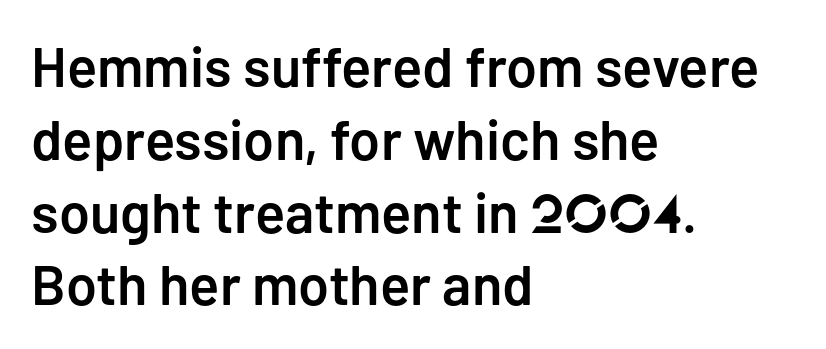
Q: Is the text bold? A: Semi-bold.
Q: Is the text italic (slanted)? A: No, it is upright.
Q: Is the typeface a serif or a sans-serif typeface? A: Sans-serif.
Q: Is the text underlined? A: No.
Q: How is the paragraph aligned? A: Left-aligned.
Q: Is the spacing between letters normal or unusually wide? A: Normal.
Q: Is the spacing between lines tight, normal or loose? A: Normal.
Q: Width (condensed, normal, or wide)? A: Normal.
Q: Stroke contrast? A: Low.
Q: x-height? A: Medium.
Q: Monospaced? A: No.
